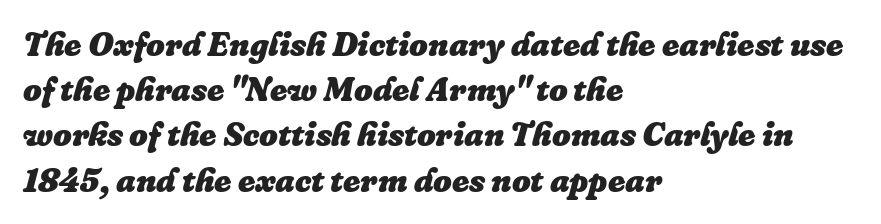
Q: Is the text bold? A: Yes.
Q: Is the text italic (slanted)? A: Yes, it leans right by about 16 degrees.
Q: Is the text underlined? A: No.
Q: How is the paragraph aligned? A: Left-aligned.
Q: Is the spacing between letters normal or unusually wide? A: Normal.
Q: Is the spacing between lines tight, normal or loose? A: Normal.
Q: Width (condensed, normal, or wide)? A: Normal.
Q: Stroke contrast? A: Low.
Q: x-height? A: Medium.
Q: Monospaced? A: No.
